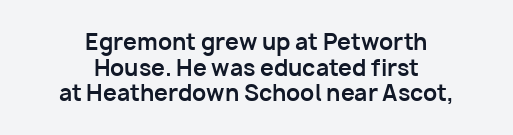
The image shows 22 px bold type, upright; set centered, line spacing 1.16x, normal letter spacing, not underlined.
